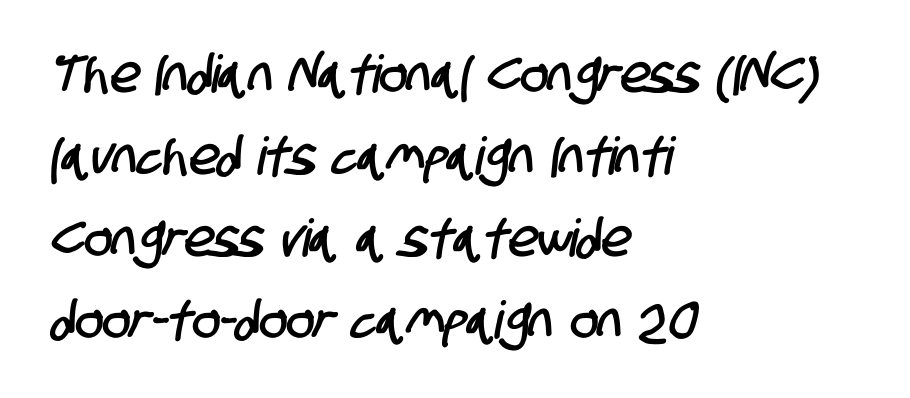
Q: Is the typeface a serif or a sans-serif typeface? A: Sans-serif.
Q: Is the text underlined? A: No.
Q: How is the paragraph aligned? A: Left-aligned.
Q: Is the spacing between letters normal or unusually wide? A: Normal.
Q: Is the spacing between lines tight, normal or loose? A: Normal.
Q: Width (condensed, normal, or wide)? A: Condensed.
Q: Stroke contrast? A: Low.
Q: x-height? A: Large.
Q: Monospaced? A: No.
